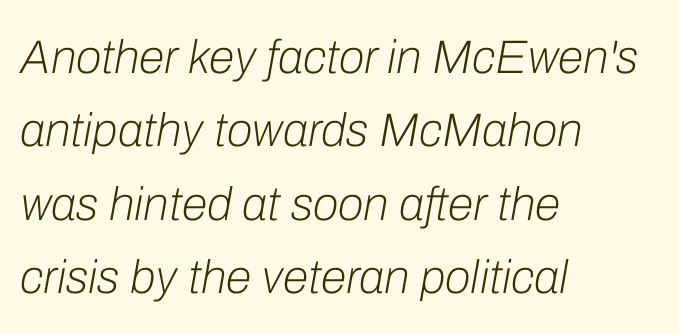
Summary of vertical rhythm: regular, with standard interline spacing. Characters follow at the spacing the type designer built in. Is the type heavy? It reads as light-to-regular instead. Each letter keeps its own natural width here, so spacing adapts to shape. No word sits above an underline.
